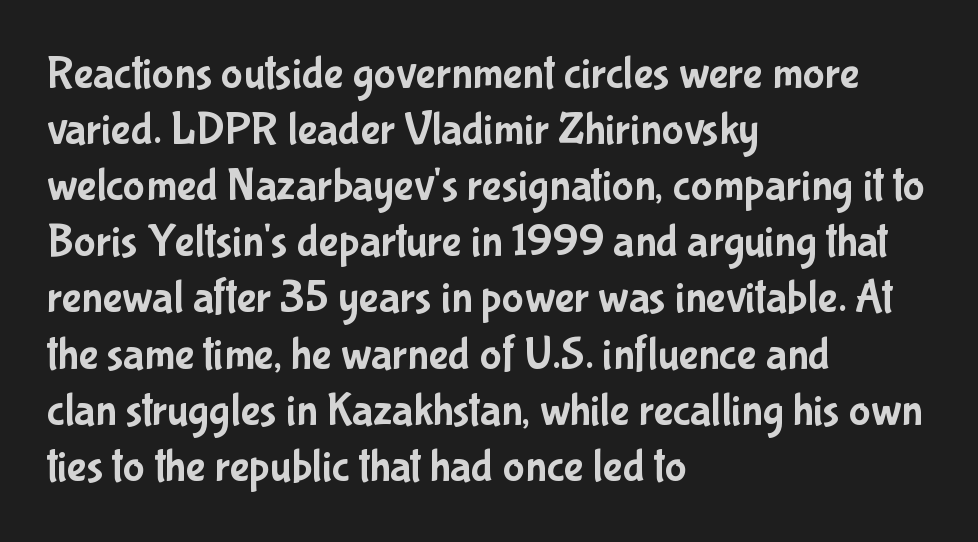
The lettering stays uniformly vertical, giving the passage a roman look. This sample has the flowing, uneven cadence of proportional lettering. No word sits above an underline. To sum up the face: it is a sans, with no serifs.
